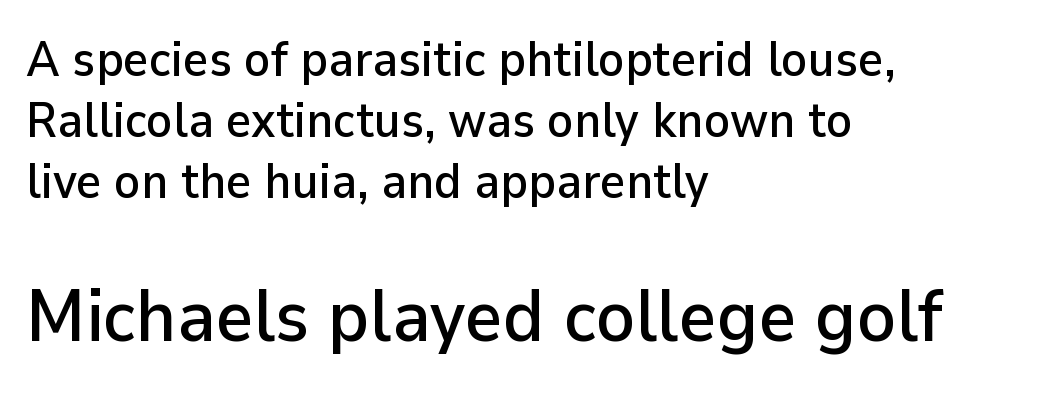
The image shows 73 px sans-serif type, upright; set left-aligned, line spacing 1.24x, normal letter spacing, not underlined; the second (bottom) block is 1.49x larger; low stroke contrast and a medium x-height.
